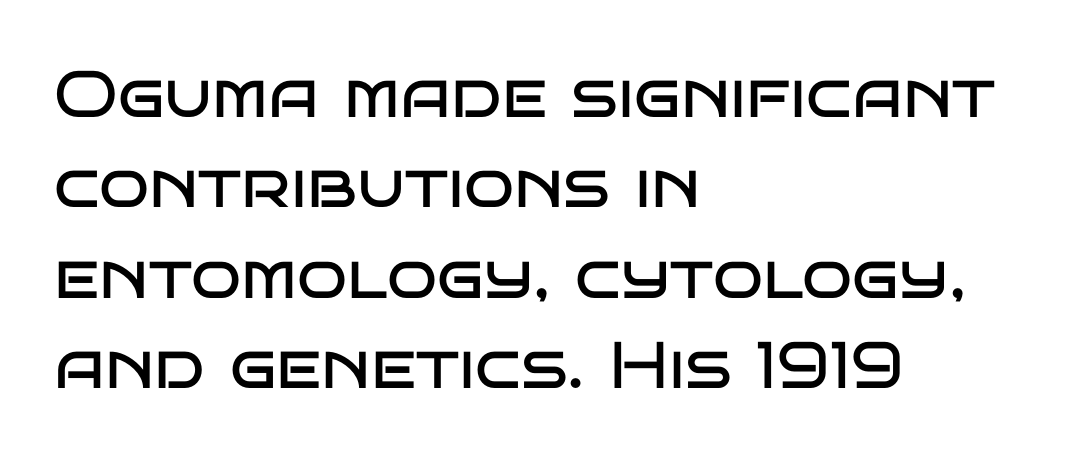
The typography opts for an upright posture over an oblique one. A light-to-regular cut is what we see here. The specimen omits any rule beneath the text block's lines. The rag falls on the right side of this text block. Grotesque or geometric, the face here clearly has no serifs.
